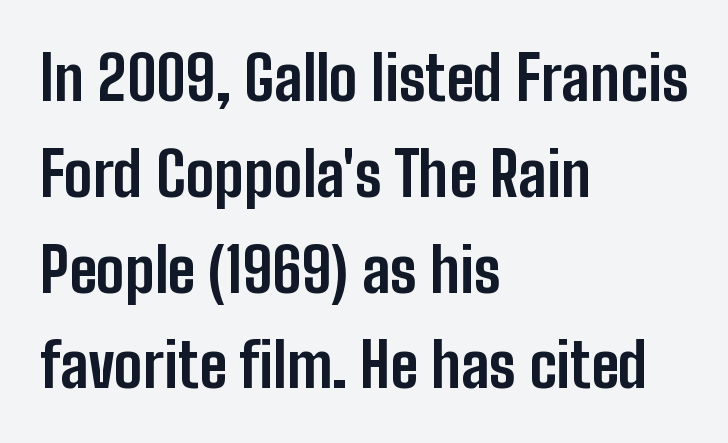
The image shows 61 px bold, condensed sans-serif type, upright; set left-aligned, normal line spacing (1.57x), normal letter spacing, not underlined; low stroke contrast and a medium x-height.
